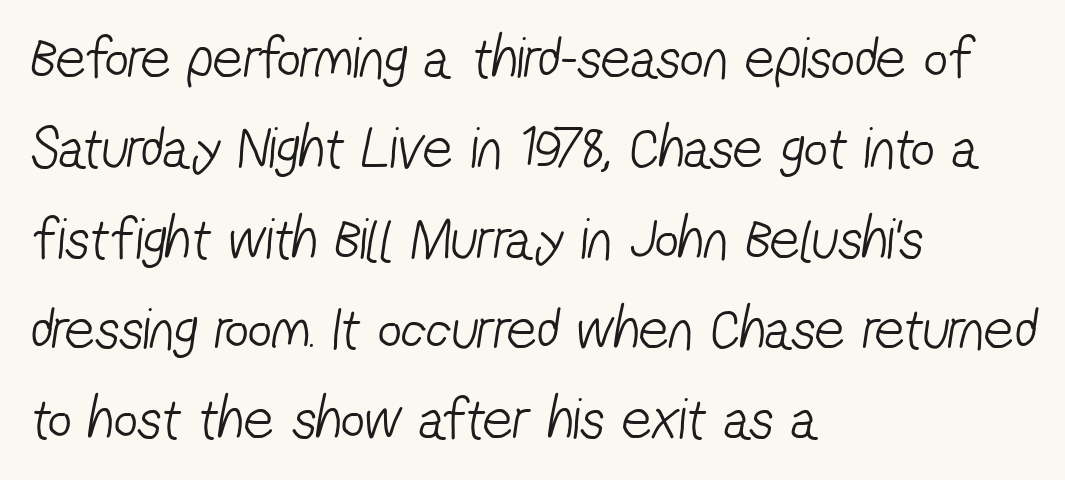
Which margin do the lines hug? The left one — the right edge is uneven. In terms of letterspacing, this is plain default setting. This rendering features lettering with no underline. The letters advance in unequal steps, a hallmark of proportional type. Font category for this specimen: sans-serif. Bold? No — there's no thickening of the strokes.
